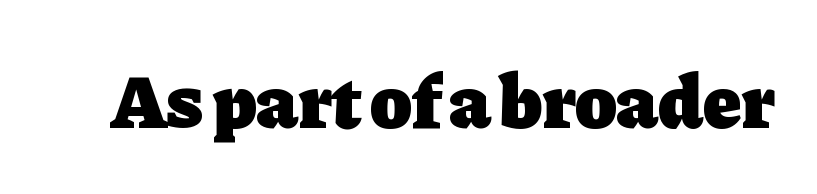
The rendering uses natural spacing where letterforms have individual widths. Posture: straight, roman, zero tilt. A dark, heavy texture on the line: the type is bold. Has an underline been added? It has not. The type family on display is of the serif kind. Inter-character spacing is left at the font's built-in metrics.
